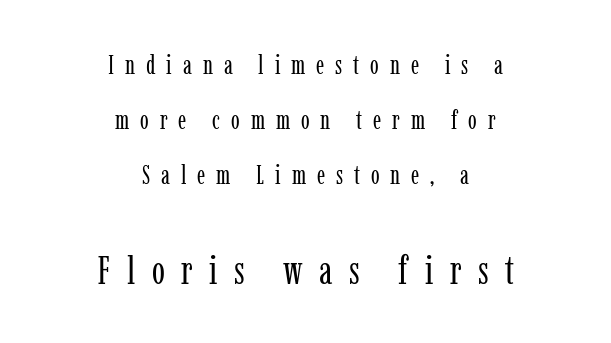
{"serif": "yes", "italic": "no", "bold": "no", "weight": "regular", "width": "condensed", "stroke_contrast": "low", "x_height": "medium", "monospaced": "no", "underline": "no", "align": "center", "line_spacing": "loose", "line_spacing_ratio": 2.12, "letter_spacing": "wide", "letter_spacing_em": 0.42, "larger_block": "second", "size_ratio": 1.5, "glyph_px": 39}
